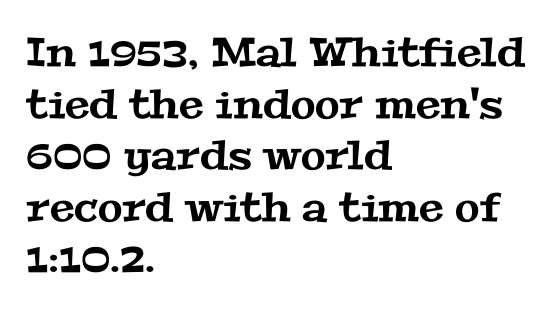
Do the characters align in a grid? No, the font is proportional. In CSS terms this would be text-align: left. Leading matches the norm, producing a regular column. Check where the strokes stop: tiny serifs finish them off. How are the letters spaced? Ordinarily, with no added tracking.
